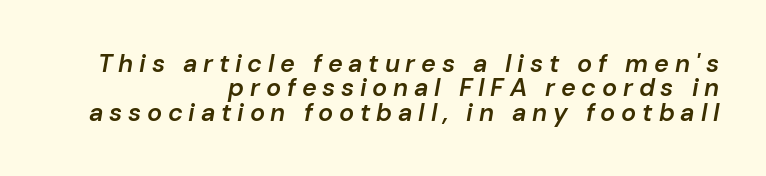
One glance says dense: line gaps are narrower than usual. Decoration check: the copy has no underline. Designer's note — italics engaged. Each word looks stretched out because of the extra space between its letters.
